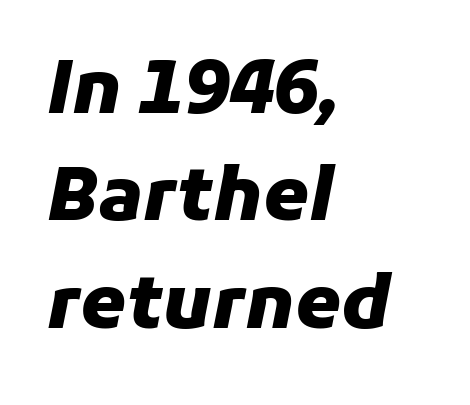
{"italic": "yes", "lean": "right", "slant_degrees": 11, "bold": "yes", "weight": "heavy", "width": "normal", "stroke_contrast": "low", "x_height": "medium", "monospaced": "no", "underline": "no", "align": "left", "line_spacing": "normal", "line_spacing_ratio": 1.47, "letter_spacing": "normal", "letter_spacing_em": 0.0, "glyph_px": 73}
